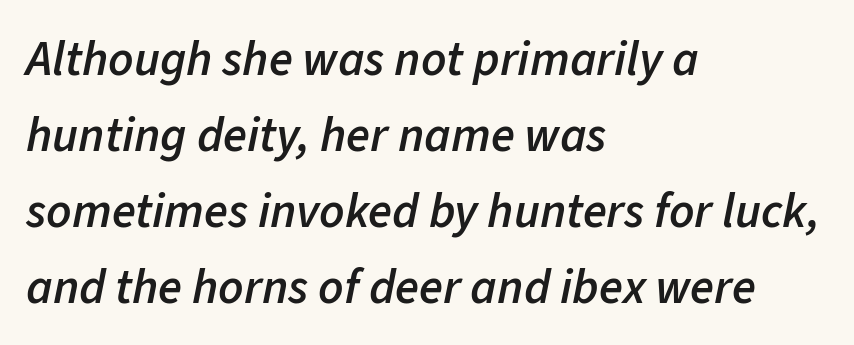
The image shows 49 px semibold type, italic (leaning right); set left-aligned, normal line spacing (1.55x), normal letter spacing, not underlined; low stroke contrast and a medium x-height.
